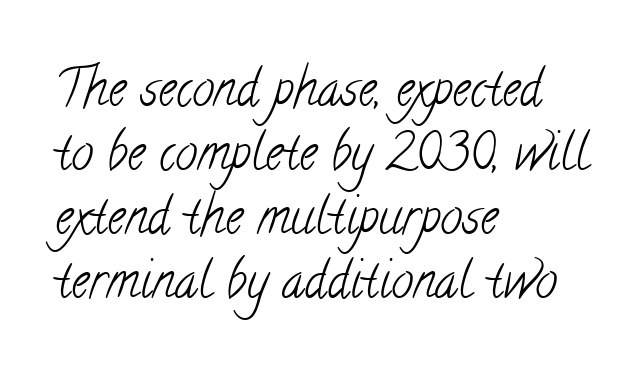
{"serif": "yes", "bold": "no", "weight": "light", "width": "condensed", "stroke_contrast": "low", "x_height": "small", "monospaced": "no", "underline": "no", "align": "left", "line_spacing": "normal", "line_spacing_ratio": 1.28, "letter_spacing": "normal", "letter_spacing_em": 0.0, "glyph_px": 50}
